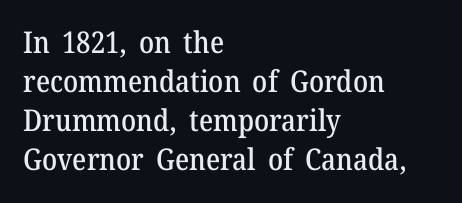
The image shows 30 px serif type, upright; set left-aligned, normal line spacing (1.3x), normal letter spacing, not underlined; medium stroke contrast and a medium x-height.
